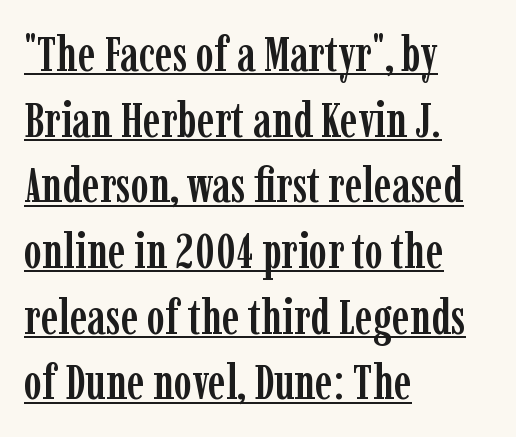
{"serif": "yes", "italic": "no", "width": "condensed", "stroke_contrast": "low", "x_height": "medium", "monospaced": "no", "underline": "yes", "align": "left", "line_spacing": "normal", "line_spacing_ratio": 1.34, "letter_spacing": "normal", "letter_spacing_em": 0.0, "glyph_px": 49}
